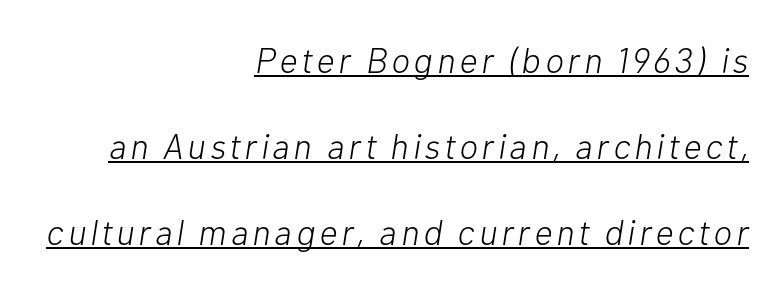
The image shows 35 px light type, italic (leaning right); set right-aligned, loose line spacing (2.46x), underlined; low stroke contrast and a medium x-height.
